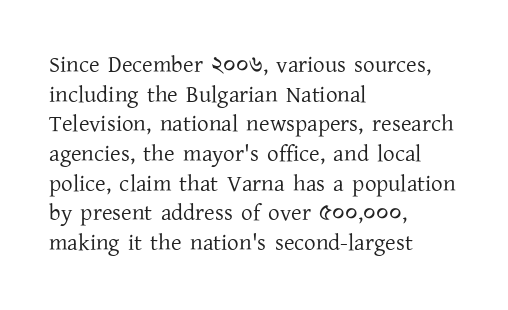
Q: Is the text bold? A: No.
Q: Is the text italic (slanted)? A: No, it is upright.
Q: Is the text underlined? A: No.
Q: How is the paragraph aligned? A: Left-aligned.
Q: Is the spacing between letters normal or unusually wide? A: Normal.
Q: Is the spacing between lines tight, normal or loose? A: Normal.
